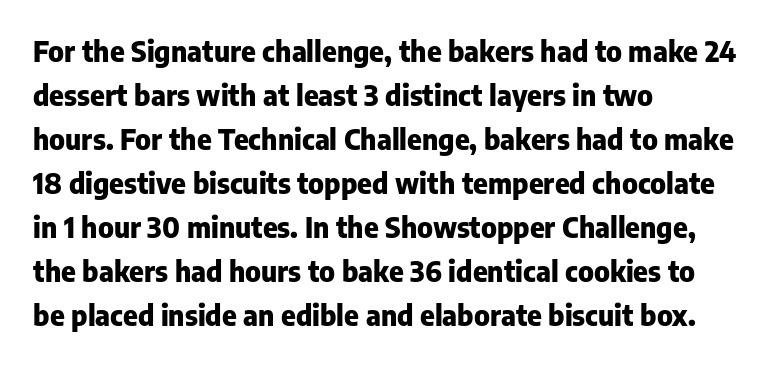
The lines are quadded left. Vertical strokes here are truly vertical. As a designer I'd log this as weight 700, bold. The rendering shows plain stroke endings on the letterforms — a sans-serif design.
